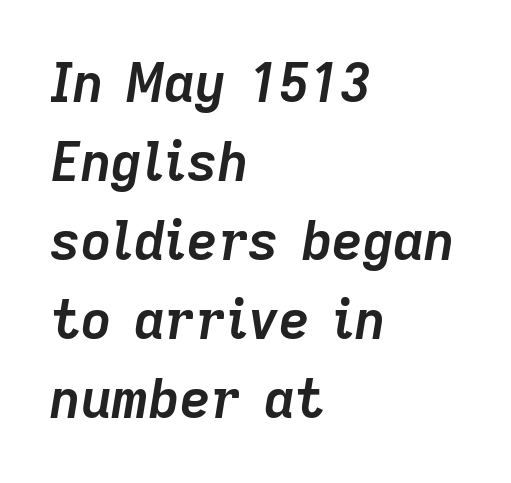
The image shows 53 px semibold type, italic (leaning right); set left-aligned, normal line spacing (1.49x), normal letter spacing, not underlined; low stroke contrast and a medium x-height.
